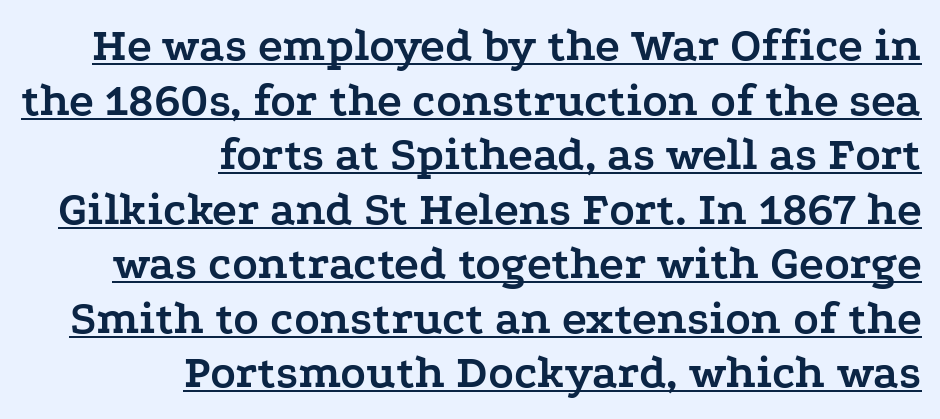
{"serif": "yes", "italic": "no", "bold": "yes", "weight": "semibold", "width": "wide", "stroke_contrast": "low", "x_height": "medium", "monospaced": "no", "underline": "yes", "align": "right", "line_spacing_ratio": 1.16, "letter_spacing": "normal", "letter_spacing_em": 0.0, "glyph_px": 47}
